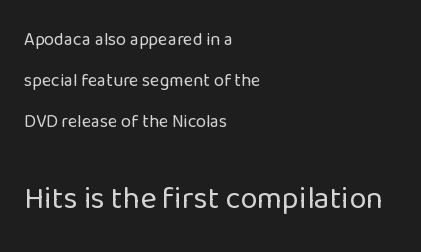
{"serif": "no", "italic": "no", "bold": "no", "weight": "regular", "width": "normal", "stroke_contrast": "low", "x_height": "medium", "monospaced": "no", "underline": "no", "align": "left", "line_spacing": "loose", "line_spacing_ratio": 2.28, "letter_spacing": "normal", "letter_spacing_em": 0.0, "larger_block": "second", "size_ratio": 1.72, "glyph_px": 31}
